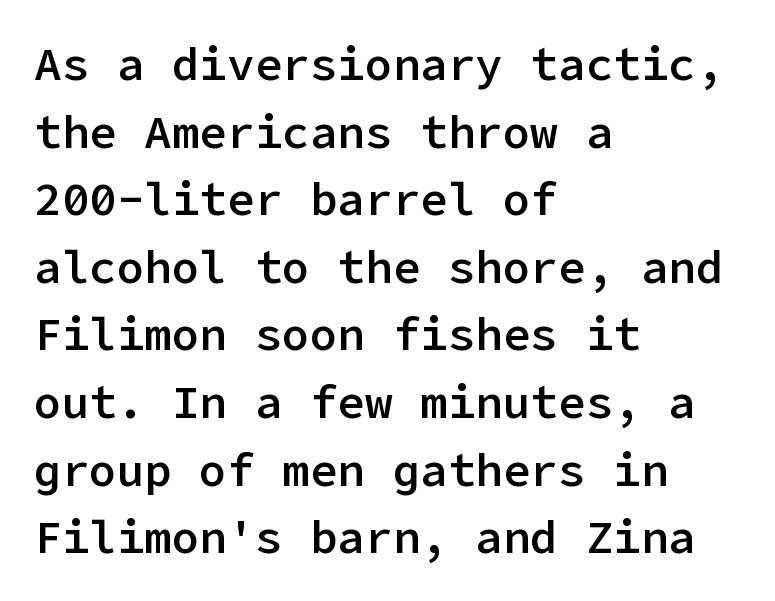
These lines stack with their left ends in a neat column. Vertical strokes here are truly vertical. This is the in-between weight designers call semibold or demi. In terms of leading, this rendering sits right in the middle. The horizontal fit of the characters is conventional and even. Classification — sans serif.
